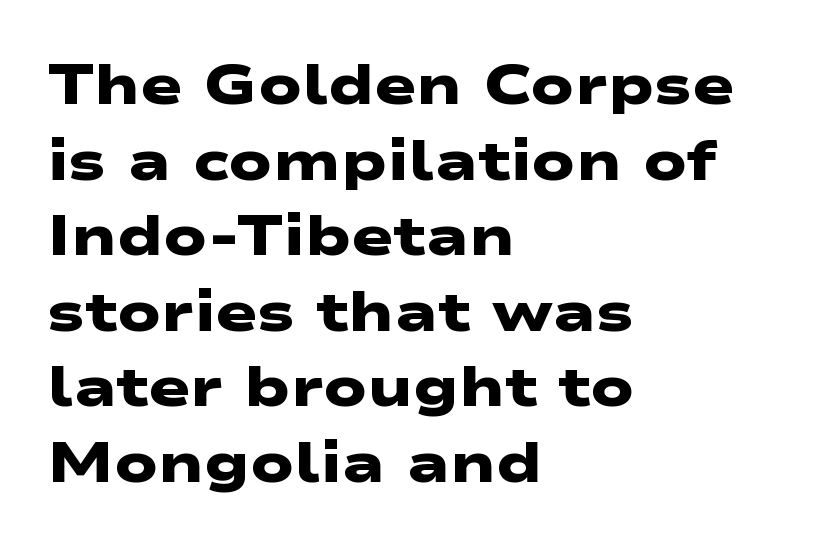
The image shows 56 px heavy, wide sans-serif type; set left-aligned, normal line spacing (1.35x), normal letter spacing, not underlined; low stroke contrast and a medium x-height.
